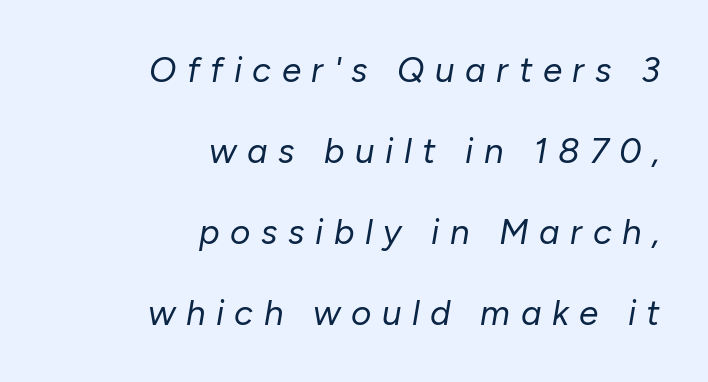
{"italic": "yes", "lean": "right", "slant_degrees": 10, "bold": "no", "weight": "regular", "width": "normal", "stroke_contrast": "low", "x_height": "medium", "monospaced": "no", "underline": "no", "align": "right", "line_spacing": "loose", "line_spacing_ratio": 2.31, "letter_spacing": "wide", "letter_spacing_em": 0.3, "glyph_px": 35}
